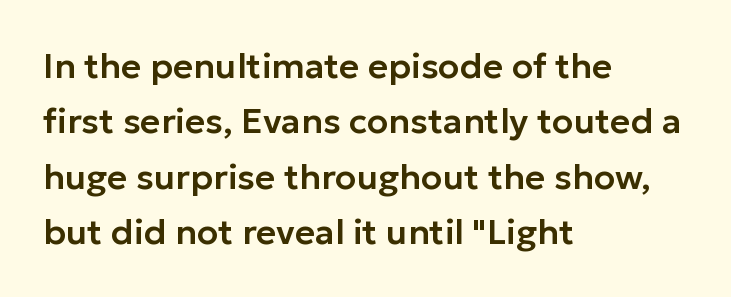
Q: Is the text italic (slanted)? A: No, it is upright.
Q: Is the typeface a serif or a sans-serif typeface? A: Sans-serif.
Q: Is the text underlined? A: No.
Q: How is the paragraph aligned? A: Left-aligned.
Q: Is the spacing between letters normal or unusually wide? A: Normal.
Q: Is the spacing between lines tight, normal or loose? A: Normal.
Q: Width (condensed, normal, or wide)? A: Normal.
Q: Stroke contrast? A: Low.
Q: x-height? A: Medium.
Q: Monospaced? A: No.
